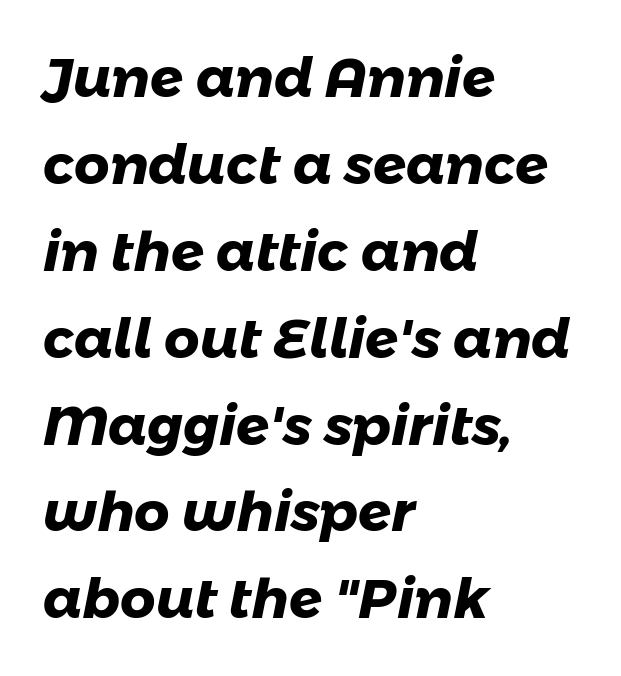
This rendering leaves character spacing at its baseline value. The characters look thick and weighty, a clear bold. The face used here is proportionally spaced, like ordinary book or web type. Each row of text sits above clean, open space. The text was rendered using a sans face with plain stroke endings. Where is the straight margin? On the left.
